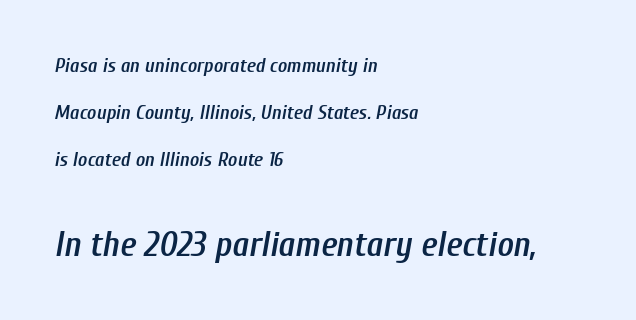
Q: Is the text bold? A: Semi-bold.
Q: Is the text italic (slanted)? A: Yes, it leans right by about 10 degrees.
Q: Is the text underlined? A: No.
Q: How is the paragraph aligned? A: Left-aligned.
Q: Is the spacing between letters normal or unusually wide? A: Normal.
Q: Is the spacing between lines tight, normal or loose? A: Loose.
Q: Which block of text is set in a larger size, the first (top) or the second (bottom)? A: The second (bottom) one.
Q: Width (condensed, normal, or wide)? A: Condensed.
Q: Stroke contrast? A: Low.
Q: x-height? A: Medium.
Q: Monospaced? A: No.
